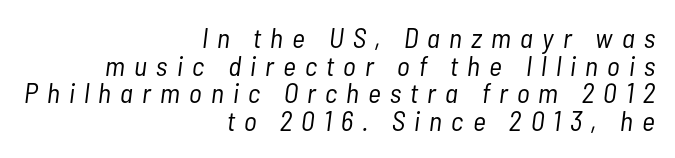
The image shows 28 px light, condensed type, italic (leaning right); set right-aligned, tight line spacing (0.99x), unusually wide letter spacing (+0.33 em), not underlined; low stroke contrast and a medium x-height.
